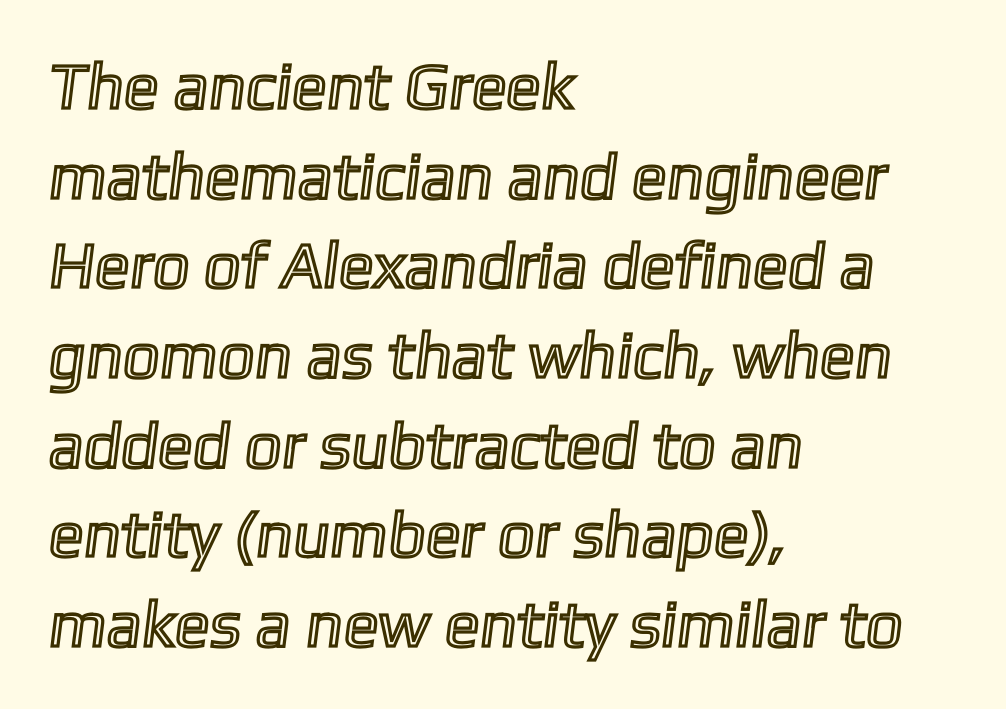
{"width": "normal", "x_height": "medium", "monospaced": "no", "underline": "no", "align": "left", "line_spacing": "normal", "line_spacing_ratio": 1.38, "letter_spacing": "normal", "letter_spacing_em": 0.0, "glyph_px": 65}
